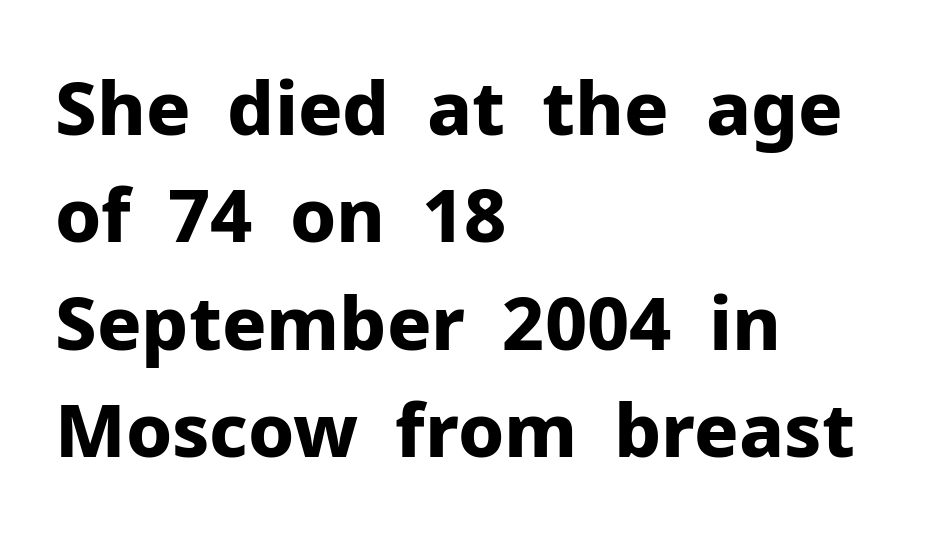
The image shows 74 px bold sans-serif type, upright; set left-aligned, normal line spacing (1.45x), normal letter spacing, not underlined; low stroke contrast and a medium x-height.
